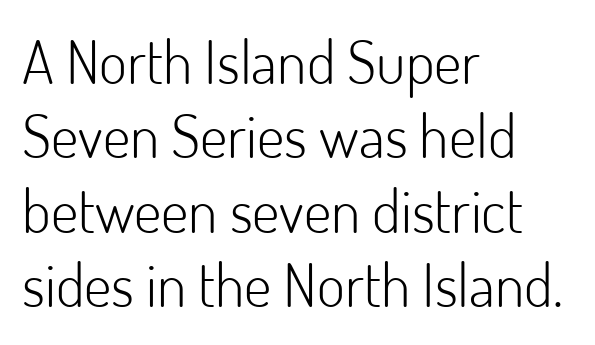
Each stroke keeps to a modest, everyday thickness or less. Honestly, there is no underline to notice here at all. The letters carry no serifs — their stems end cleanly without finishing strokes. Think of a printed novel: that variable character pitch is what you see here. Style check: upright.
